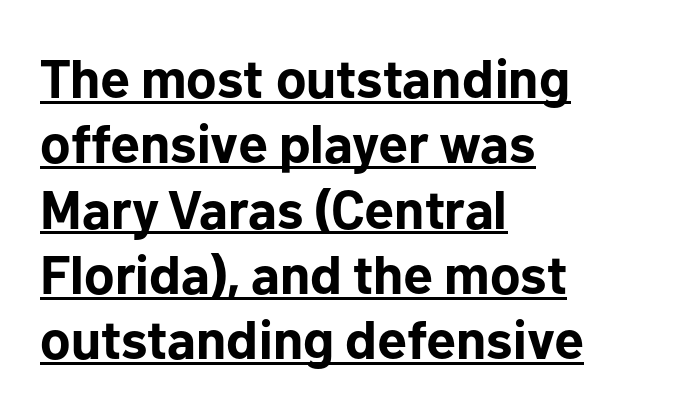
The image shows 54 px bold sans-serif type, upright; set left-aligned, line spacing 1.21x, normal letter spacing, underlined; low stroke contrast and a medium x-height.
